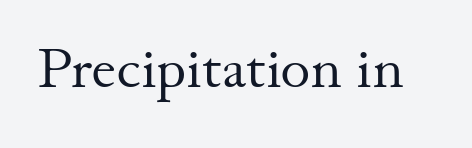
Look at the tracking — it's just the regular setting, nothing added. Only glyphs here, with clear space below each row. If you drew a line through each stem, it would be perfectly vertical. Think of a printed novel: that variable character pitch is what you see here. Bold? No — there's no thickening of the strokes.
